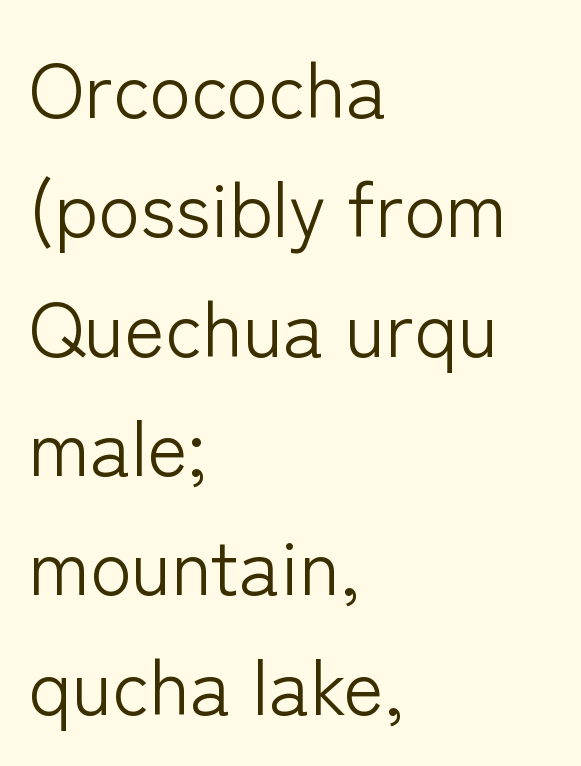
The image shows 77 px light sans-serif type, upright; set left-aligned, normal line spacing (1.55x), normal letter spacing, not underlined; low stroke contrast and a medium x-height.
